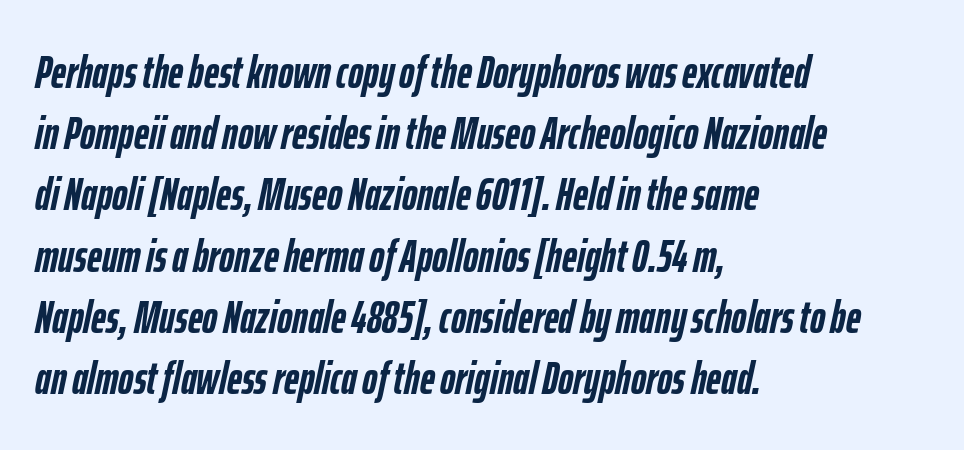
Q: Is the text bold? A: Yes.
Q: Is the text italic (slanted)? A: Yes, it leans right by about 12 degrees.
Q: Is the text underlined? A: No.
Q: How is the paragraph aligned? A: Left-aligned.
Q: Is the spacing between letters normal or unusually wide? A: Normal.
Q: Is the spacing between lines tight, normal or loose? A: Normal.
Q: Width (condensed, normal, or wide)? A: Condensed.
Q: Stroke contrast? A: Low.
Q: x-height? A: Medium.
Q: Monospaced? A: No.
